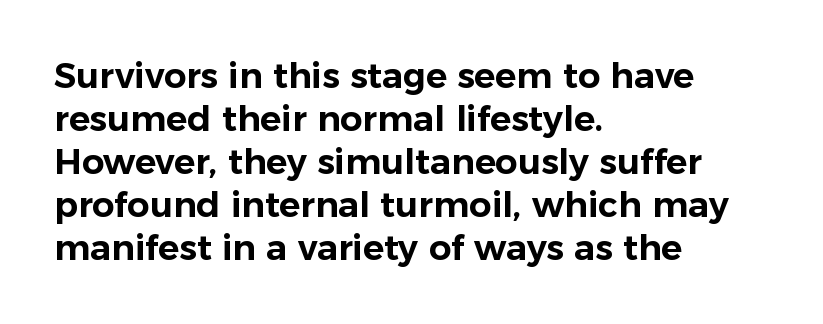
Q: Is the text italic (slanted)? A: No, it is upright.
Q: Is the typeface a serif or a sans-serif typeface? A: Sans-serif.
Q: Is the text underlined? A: No.
Q: How is the paragraph aligned? A: Left-aligned.
Q: Is the spacing between letters normal or unusually wide? A: Normal.
Q: Width (condensed, normal, or wide)? A: Normal.
Q: Stroke contrast? A: Low.
Q: x-height? A: Medium.
Q: Monospaced? A: No.
